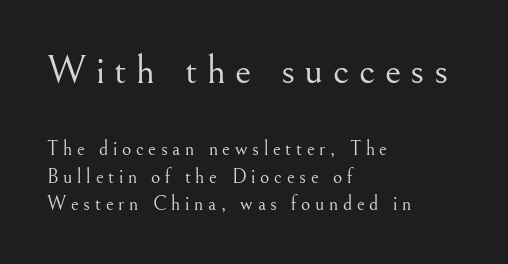
{"serif": "yes", "italic": "no", "bold": "no", "weight": "light", "width": "normal", "stroke_contrast": "medium", "x_height": "small", "monospaced": "no", "underline": "no", "align": "left", "line_spacing": "normal", "line_spacing_ratio": 1.39, "letter_spacing": "wide", "letter_spacing_em": 0.23, "larger_block": "first", "size_ratio": 2.05, "glyph_px": 41}
